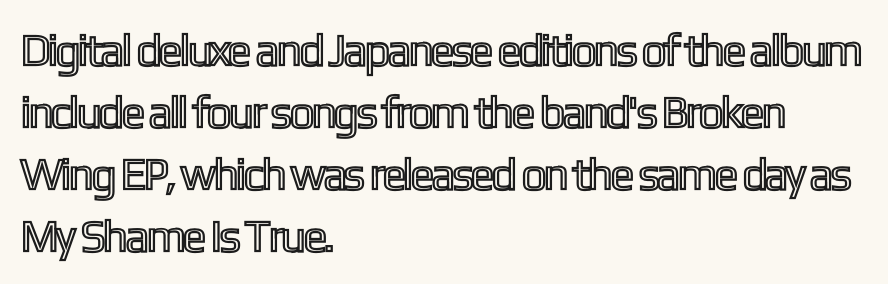
Q: Is the text italic (slanted)? A: No, it is upright.
Q: Is the text underlined? A: No.
Q: How is the paragraph aligned? A: Left-aligned.
Q: Is the spacing between letters normal or unusually wide? A: Normal.
Q: Is the spacing between lines tight, normal or loose? A: Normal.
Q: Width (condensed, normal, or wide)? A: Condensed.
Q: x-height? A: Medium.
Q: Monospaced? A: No.
